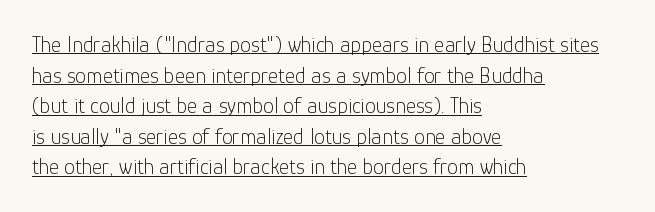
The image shows 22 px text type, upright; set left-aligned, normal line spacing (1.39x), normal letter spacing, underlined.
